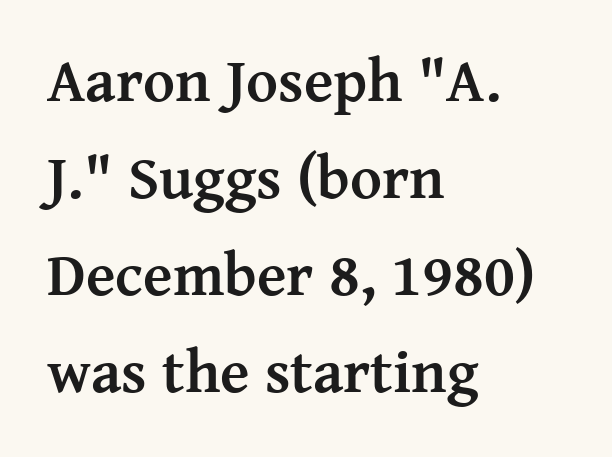
Q: Is the text bold? A: Yes.
Q: Is the text italic (slanted)? A: No, it is upright.
Q: Is the typeface a serif or a sans-serif typeface? A: Serif.
Q: Is the text underlined? A: No.
Q: How is the paragraph aligned? A: Left-aligned.
Q: Is the spacing between letters normal or unusually wide? A: Normal.
Q: Is the spacing between lines tight, normal or loose? A: Normal.
Q: Width (condensed, normal, or wide)? A: Normal.
Q: Stroke contrast? A: Medium.
Q: x-height? A: Medium.
Q: Monospaced? A: No.
